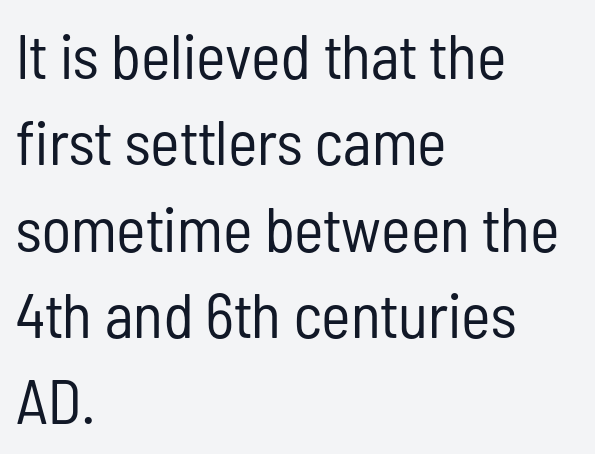
The image shows 63 px regular-weight, condensed sans-serif type, upright; set left-aligned, normal line spacing (1.37x), normal letter spacing, not underlined; low stroke contrast and a medium x-height.
